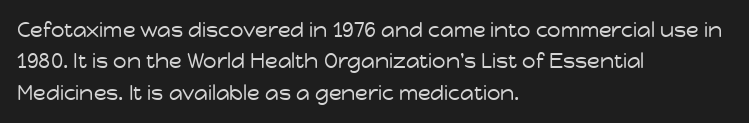
{"italic": "no", "bold": "no", "underline": "no", "align": "left", "line_spacing": "normal", "line_spacing_ratio": 1.49, "letter_spacing": "normal", "letter_spacing_em": 0.0, "glyph_px": 21}
